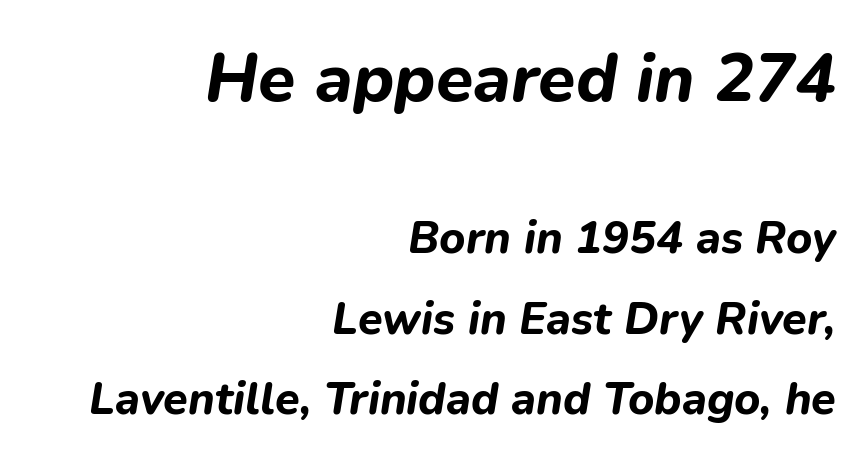
{"italic": "yes", "lean": "right", "slant_degrees": 9, "bold": "yes", "weight": "bold", "width": "normal", "stroke_contrast": "low", "x_height": "medium", "monospaced": "no", "underline": "no", "align": "right", "line_spacing_ratio": 1.78, "letter_spacing": "normal", "letter_spacing_em": 0.0, "larger_block": "first", "size_ratio": 1.51, "glyph_px": 68}
